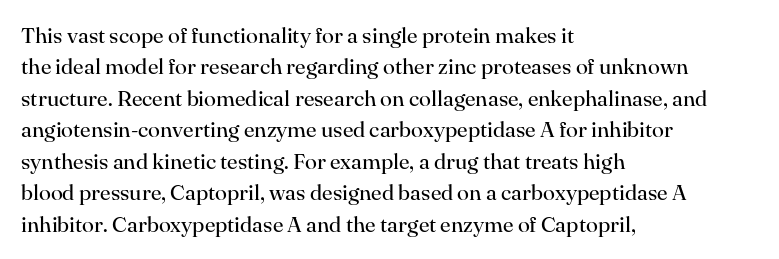
The line-height multiplier appears to be the usual default. The ragged edge is on the right, which tells us the setting is flush left. A typesetter would mark this as roman, not italic. This sample uses plain, unmodified letter spacing. No letter is thick-stroked: the sample isn't bold.
